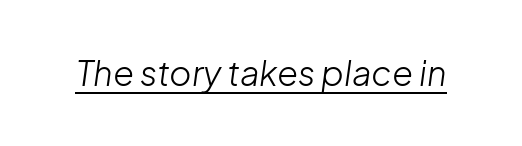
Do the characters align in a grid? No, the font is proportional. Between one letter and the next there's only the usual sliver of space. The letterforms sit at book weight or below. Looks like someone drew a line under every word here.
